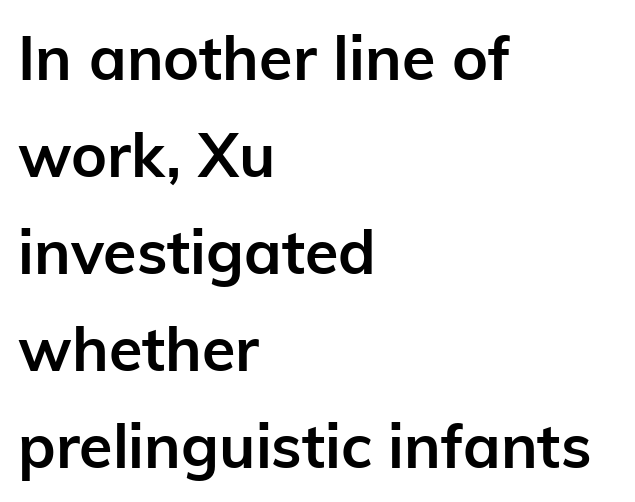
The rendering uses natural spacing where letterforms have individual widths. The sample has been set heavy, in full bold. Is this a sans? Yes — the strokes have no serifs. Ordinary non-slanted type is in use. The setting favours the left margin, as ordinary paragraphs usually do.
